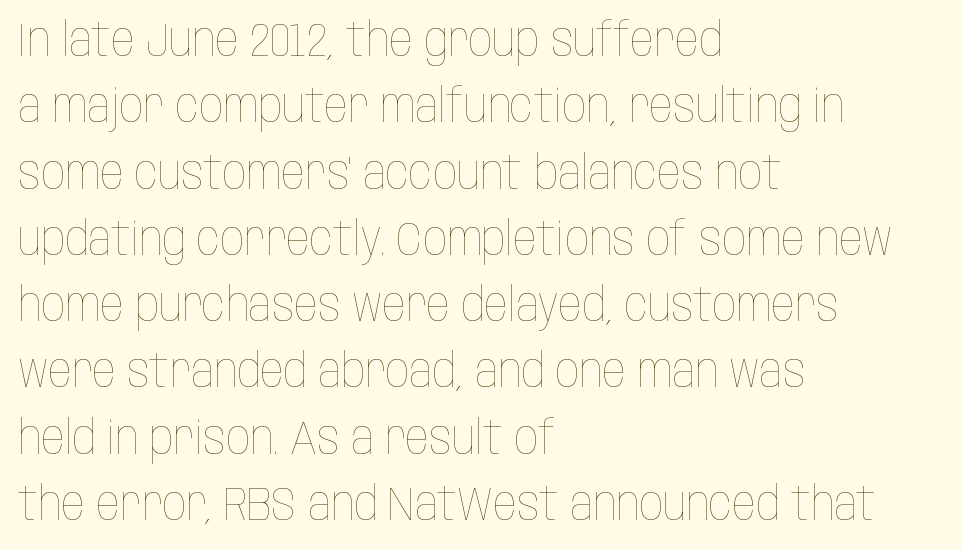
The words here are not underlined. This sample has the flowing, uneven cadence of proportional lettering. A student would call this left alignment; a typographer would say flush left, rag right. The lettering stays uniformly vertical, giving the passage a roman look. Caption: face not bold, strokes unweighted.
